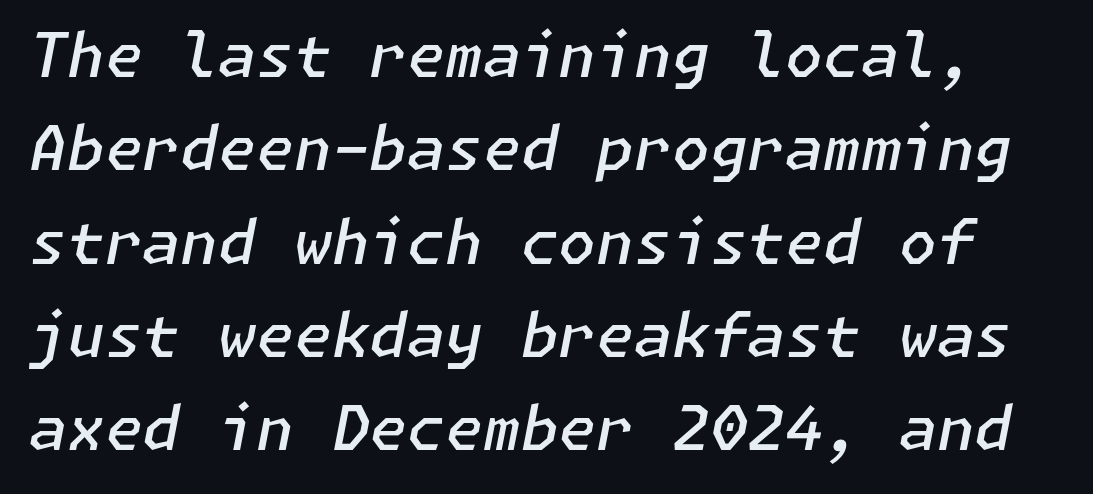
Q: Is the text bold? A: Semi-bold.
Q: Is the text italic (slanted)? A: Yes, it leans right by about 11 degrees.
Q: Is the text underlined? A: No.
Q: Is the spacing between letters normal or unusually wide? A: Normal.
Q: Is the spacing between lines tight, normal or loose? A: Normal.
Q: Width (condensed, normal, or wide)? A: Normal.
Q: Stroke contrast? A: Low.
Q: x-height? A: Medium.
